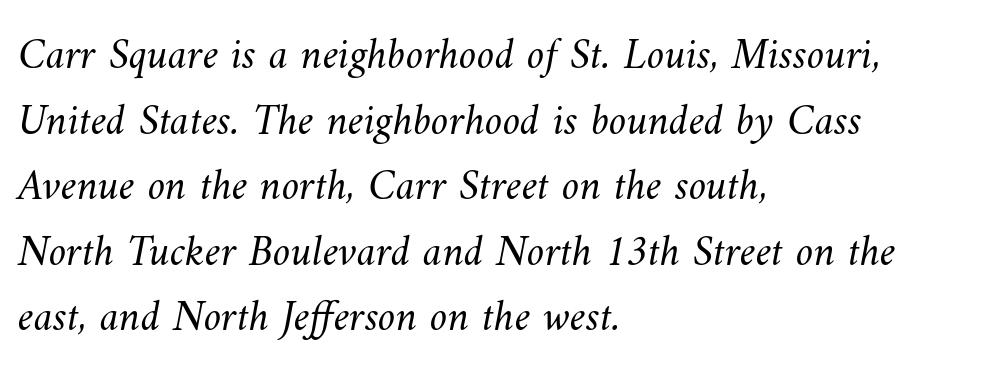
The image shows 44 px light type; set left-aligned, normal line spacing (1.49x), normal letter spacing, not underlined; medium stroke contrast and a small x-height.
